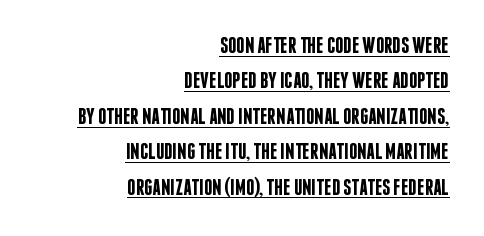
Nothing unusual about the tracking: characters are spaced as the font intends. Is there an underline? Yes — a line sits under the letters. One glance says typical: line gaps are just what's usual. Caption: semibold face, moderately heavy strokes. Alignment: flush right.
